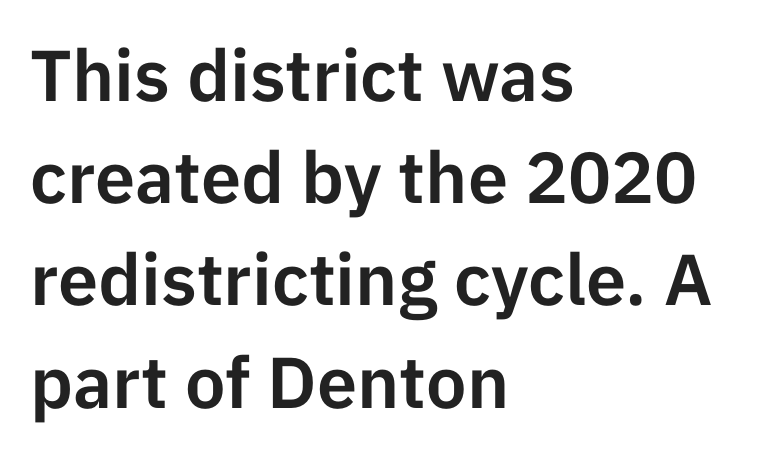
The image shows 72 px sans-serif type, upright; set left-aligned, normal line spacing (1.42x), normal letter spacing, not underlined; low stroke contrast and a medium x-height.
